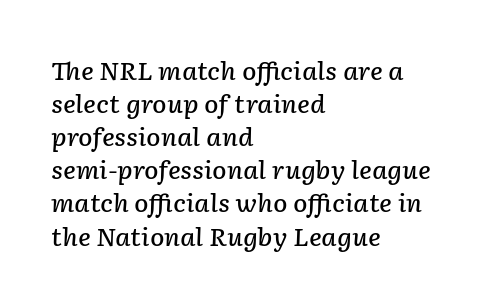
The image shows 24 px text type, italic (leaning right); set left-aligned, normal line spacing (1.38x), normal letter spacing, not underlined.
